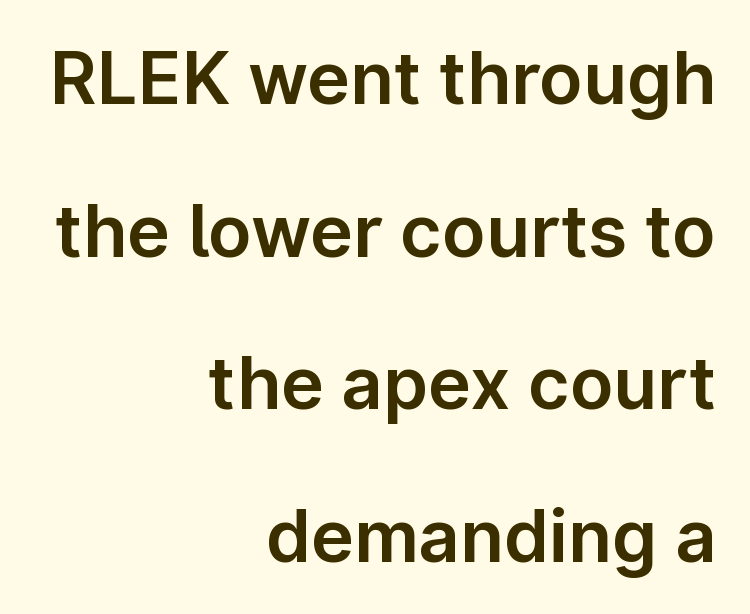
{"serif": "no", "italic": "no", "width": "normal", "stroke_contrast": "low", "x_height": "medium", "monospaced": "no", "underline": "no", "align": "right", "line_spacing": "loose", "line_spacing_ratio": 2.12, "letter_spacing": "normal", "letter_spacing_em": 0.0, "glyph_px": 72}
